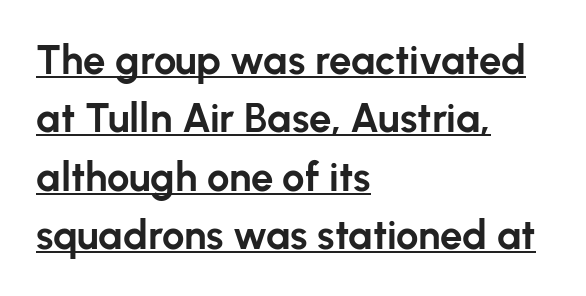
The image shows 40 px bold sans-serif type, upright; set left-aligned, normal line spacing (1.46x), normal letter spacing, underlined; low stroke contrast and a medium x-height.
